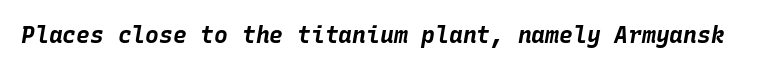
The image shows 23 px bold type, italic (leaning right); set normal letter spacing, not underlined.
